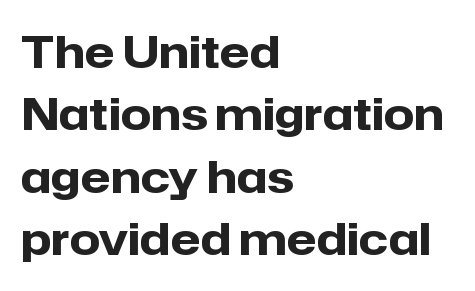
The image shows 44 px heavy sans-serif type, upright; set left-aligned, normal line spacing (1.42x), normal letter spacing, not underlined; low stroke contrast and a medium x-height.
